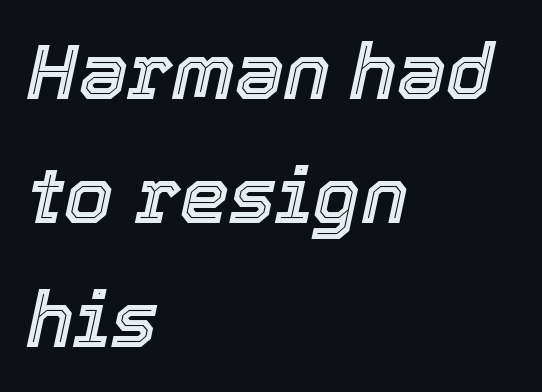
{"italic": "yes", "lean": "right", "slant_degrees": 12, "width": "normal", "x_height": "medium", "monospaced": "no", "underline": "no", "align": "left", "line_spacing": "normal", "line_spacing_ratio": 1.59, "letter_spacing": "normal", "letter_spacing_em": 0.0, "glyph_px": 78}
